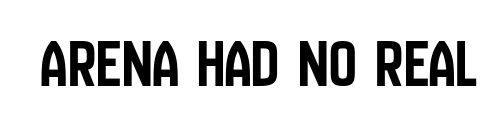
The image shows 69 px condensed sans-serif type, upright; set normal letter spacing, not underlined; low stroke contrast and a large x-height.
